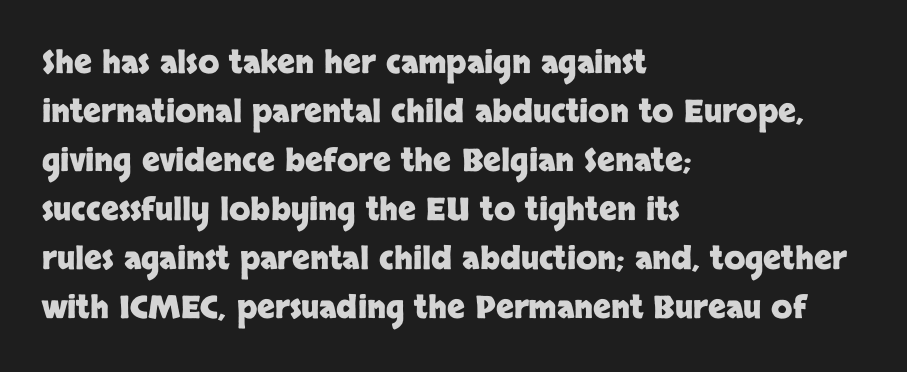
{"serif": "no", "italic": "no", "bold": "yes", "weight": "heavy", "width": "normal", "stroke_contrast": "low", "x_height": "large", "monospaced": "no", "underline": "no", "align": "left", "line_spacing": "normal", "line_spacing_ratio": 1.58, "letter_spacing": "normal", "letter_spacing_em": 0.0, "glyph_px": 31}
